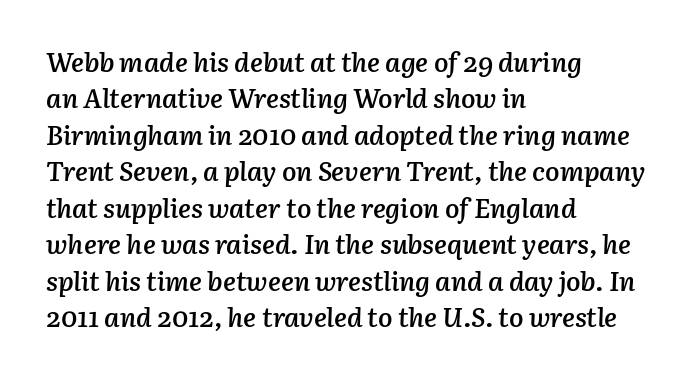
The image shows 27 px text type, italic (leaning right); set left-aligned, normal line spacing (1.35x), normal letter spacing, not underlined.
